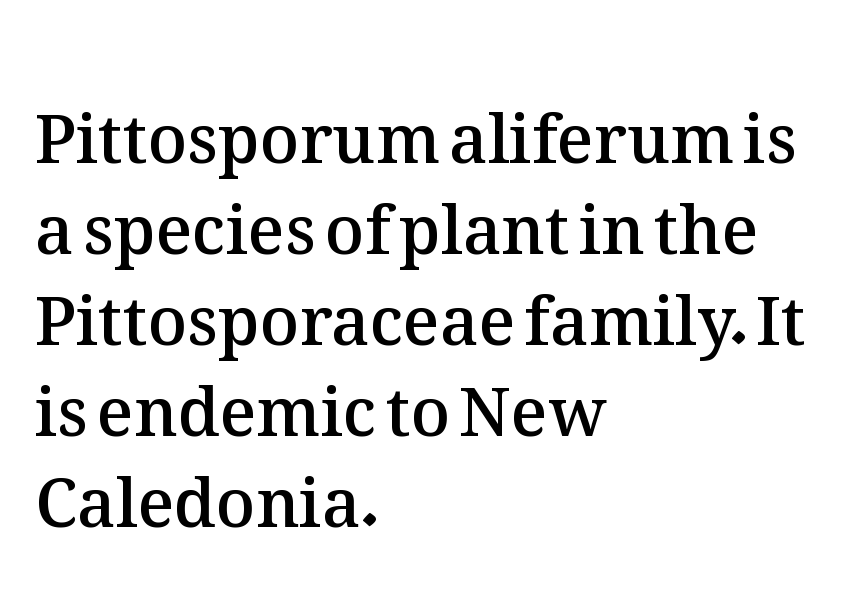
Do the characters align in a grid? No, the font is proportional. The horizontal fit of the characters is conventional and even. The font's upright variant was chosen for this text. A student would call this left alignment; a typographer would say flush left, rag right. A typesetter would call this leading conventional body-copy spacing.
